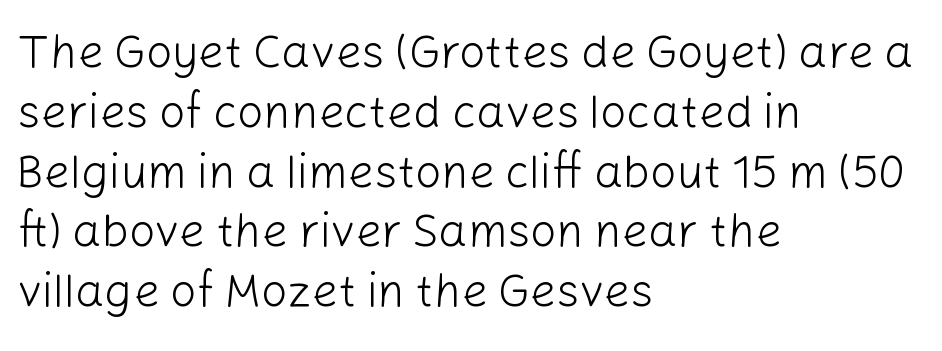
The image shows 46 px light sans-serif type, upright; set left-aligned, normal line spacing (1.3x), normal letter spacing, not underlined; low stroke contrast and a medium x-height.
